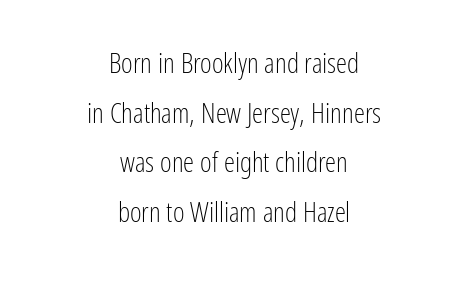
The image shows 28 px light, condensed sans-serif type, upright; set centered, line spacing 1.77x, normal letter spacing, not underlined; low stroke contrast and a medium x-height.
